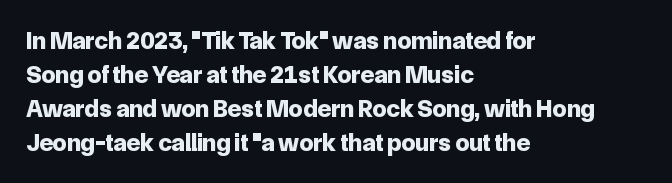
Just letters on the line, the space beneath them empty. No italicization has been applied; the sample stays upright. The rows are spaced the way most documents space them. The glyphs have the mass of a bold cut. Look at the tracking — it's just the regular setting, nothing added. Each line starts at the same left margin while the right side varies.
